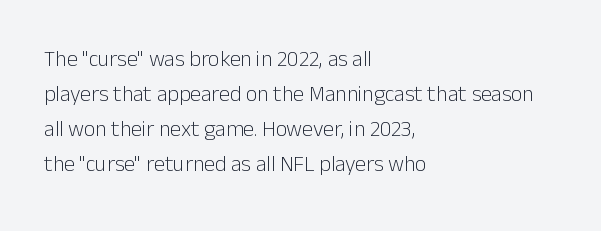
Every stem runs plumb, perpendicular to the baseline. Ink coverage per letter is moderate at most. Does extra space separate the letters? No, they use regular spacing. Line starts are locked; line ends wander. If you measured baseline to baseline, you'd find a middling distance.
